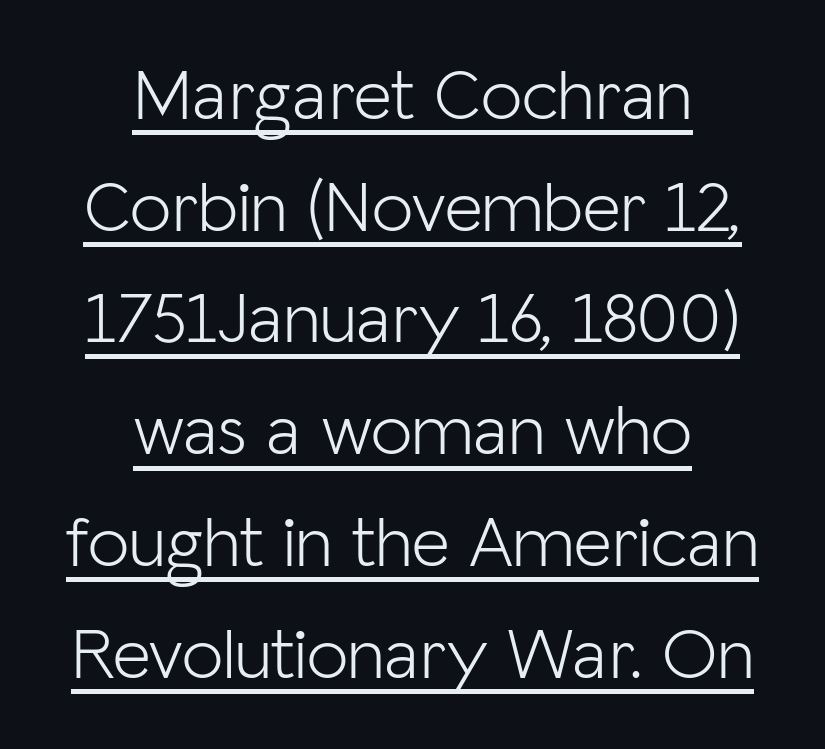
Emphasis is given by a line drawn under the lettering. Is this a fixed-width face? No — the glyphs have proportional, varying widths. Short note: letters normally spaced. These glyphs show unthickened strokes, regular width or finer. The vertical gap from one line to the next is medium. Letterform terminals end flat and unadorned throughout the passage.
